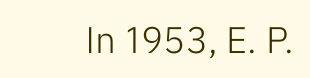
{"serif": "no", "italic": "no", "bold": "no", "weight": "light", "width": "normal", "stroke_contrast": "low", "x_height": "medium", "monospaced": "no", "underline": "no", "letter_spacing": "normal", "letter_spacing_em": 0.0, "glyph_px": 37}
